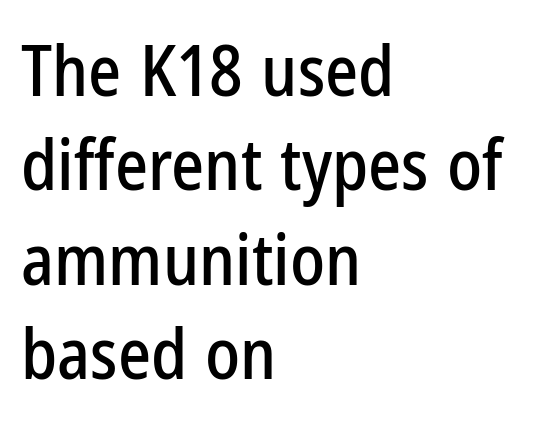
The image shows 70 px condensed sans-serif type, upright; set left-aligned, normal line spacing (1.35x), normal letter spacing, not underlined; low stroke contrast and a medium x-height.
